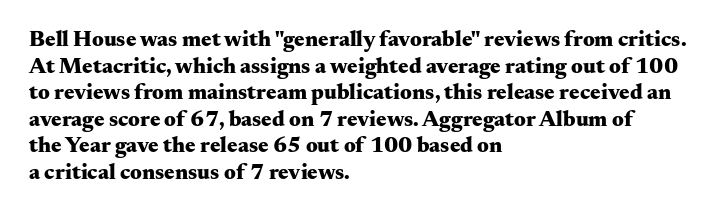
Which margin do the lines hug? The left one — the right edge is uneven. Weight check: bold — yes, fully. Tracking here is standard; glyphs follow each other at the usual distance. Unlike italic type, these characters show no tilt at all. Just letters on the line, the space beneath them empty.
